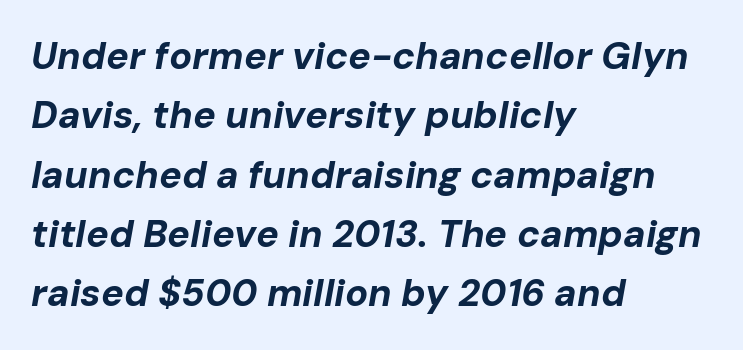
Q: Is the text bold? A: Yes.
Q: Is the text italic (slanted)? A: Yes, it leans right by about 10 degrees.
Q: Is the text underlined? A: No.
Q: How is the paragraph aligned? A: Left-aligned.
Q: Is the spacing between letters normal or unusually wide? A: Normal.
Q: Is the spacing between lines tight, normal or loose? A: Normal.
Q: Width (condensed, normal, or wide)? A: Normal.
Q: Stroke contrast? A: Low.
Q: x-height? A: Medium.
Q: Monospaced? A: No.
